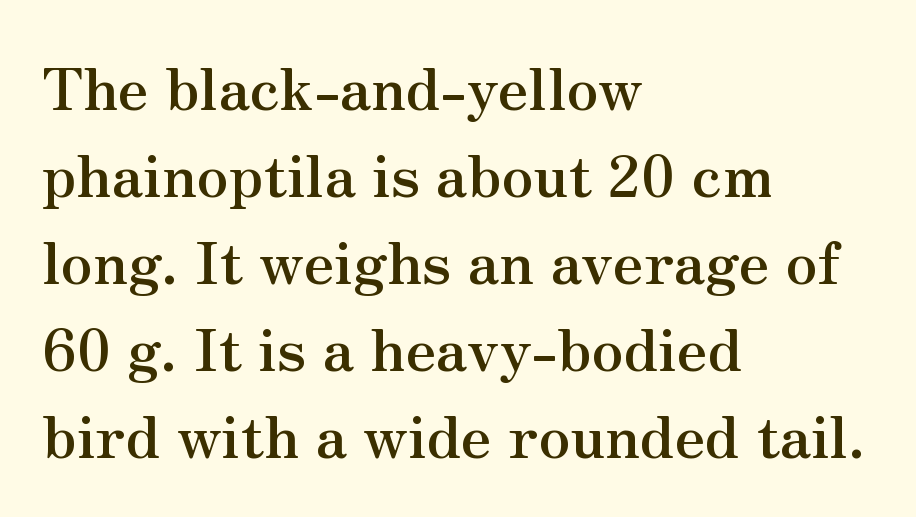
Horizontal bands of white between lines are of average thickness. Note the varied advance widths — an 'i' is clearly narrower than an 'm'. The setting favours the left margin, as ordinary paragraphs usually do. Standard letterfit; no display-style spreading of the glyphs. Does the weight exceed regular? Yes, all the way to bold. The lettering stays uniformly vertical, giving the passage a roman look.
